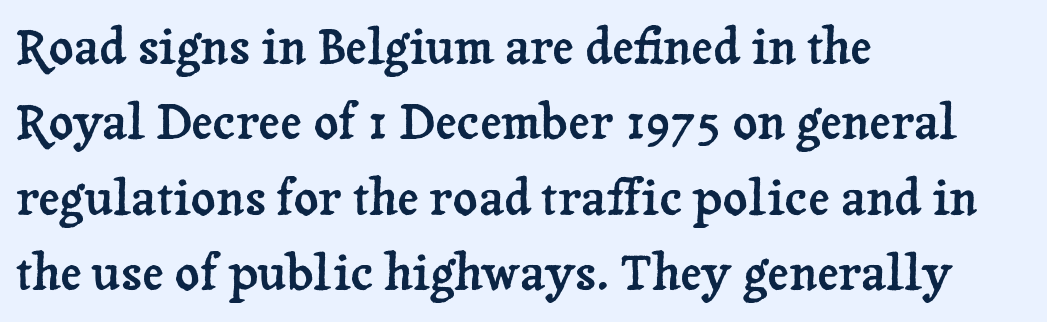
Q: Is the text italic (slanted)? A: No, it is upright.
Q: Is the typeface a serif or a sans-serif typeface? A: Serif.
Q: Is the text underlined? A: No.
Q: How is the paragraph aligned? A: Left-aligned.
Q: Is the spacing between letters normal or unusually wide? A: Normal.
Q: Is the spacing between lines tight, normal or loose? A: Normal.
Q: Width (condensed, normal, or wide)? A: Normal.
Q: Stroke contrast? A: Low.
Q: x-height? A: Medium.
Q: Monospaced? A: No.
